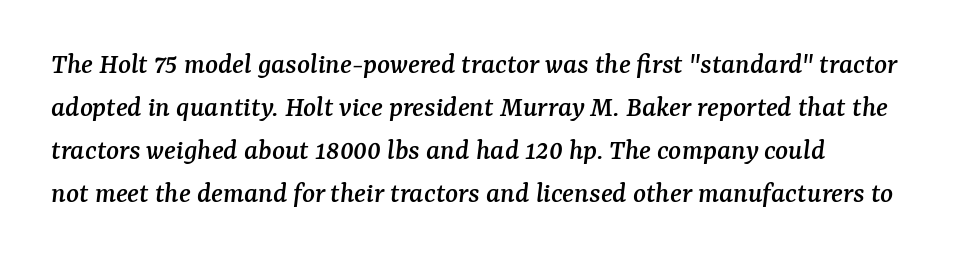
{"serif": "yes", "italic": "yes", "lean": "right", "slant_degrees": 7, "width": "normal", "stroke_contrast": "medium", "x_height": "medium", "monospaced": "no", "underline": "no", "align": "left", "line_spacing": "normal", "line_spacing_ratio": 1.43, "letter_spacing": "normal", "letter_spacing_em": 0.0, "glyph_px": 30}
